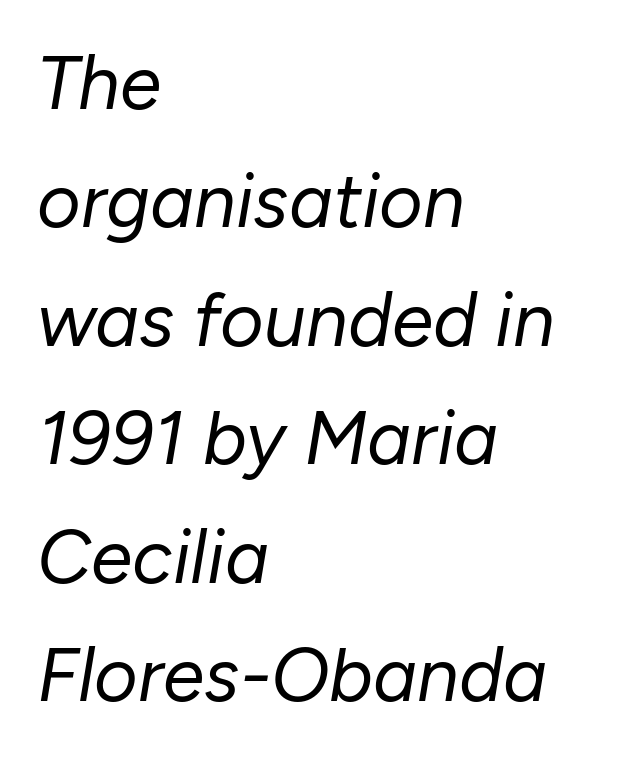
The image shows 75 px regular-weight type, italic (leaning right); set left-aligned, normal line spacing (1.58x), normal letter spacing, not underlined; low stroke contrast and a medium x-height.
